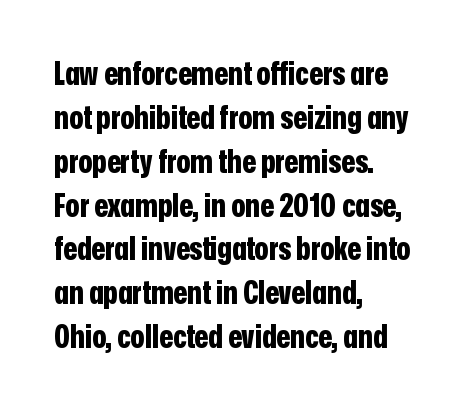
Q: Is the text bold? A: Yes.
Q: Is the text italic (slanted)? A: No, it is upright.
Q: Is the typeface a serif or a sans-serif typeface? A: Sans-serif.
Q: Is the text underlined? A: No.
Q: How is the paragraph aligned? A: Left-aligned.
Q: Is the spacing between letters normal or unusually wide? A: Normal.
Q: Is the spacing between lines tight, normal or loose? A: Normal.
Q: Width (condensed, normal, or wide)? A: Condensed.
Q: Stroke contrast? A: Low.
Q: x-height? A: Medium.
Q: Monospaced? A: No.
